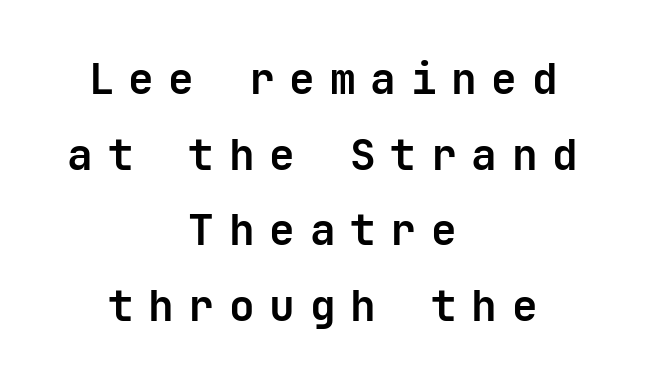
The image shows 43 px semibold sans-serif type, upright; set centered, line spacing 1.76x, unusually wide letter spacing (+0.34 em), not underlined; low stroke contrast and a medium x-height.
